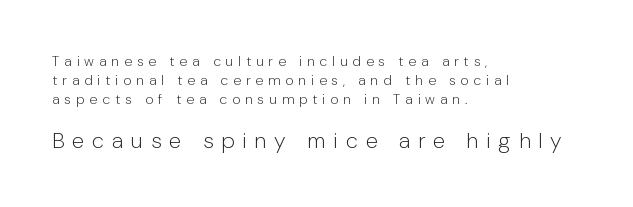
How would I describe the line gaps? Plain and ordinary. A clean baseline with only descenders dipping below it. This rendering widens character spacing well past its baseline value. Scale increases going downward across the two blocks. This reads as an unemphasized weight, regular at the heaviest. The letters stand straight up with perfectly vertical stems.
